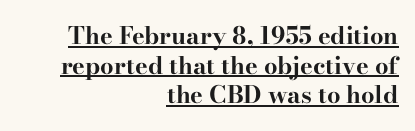
Students, observe the line beneath the letters — that is underlining. The line texture is even and compact thanks to regular tracking. It's the straight-up-and-down kind of type. As a designer I'd log this as weight 700, bold. Layout note: lines flush right.
